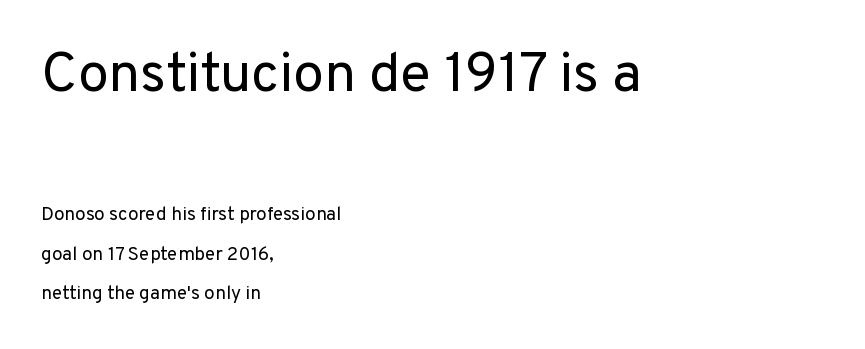
The image shows 56 px regular-weight sans-serif type, upright; set left-aligned, loose line spacing (2.09x), normal letter spacing, not underlined; the first (top) block is 2.95x larger; low stroke contrast and a medium x-height.
